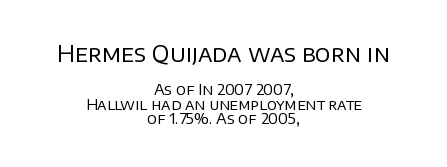
{"italic": "no", "bold": "no", "underline": "no", "align": "center", "line_spacing": "tight", "line_spacing_ratio": 0.98, "letter_spacing": "normal", "letter_spacing_em": 0.0, "larger_block": "first", "size_ratio": 1.53, "glyph_px": 23}
